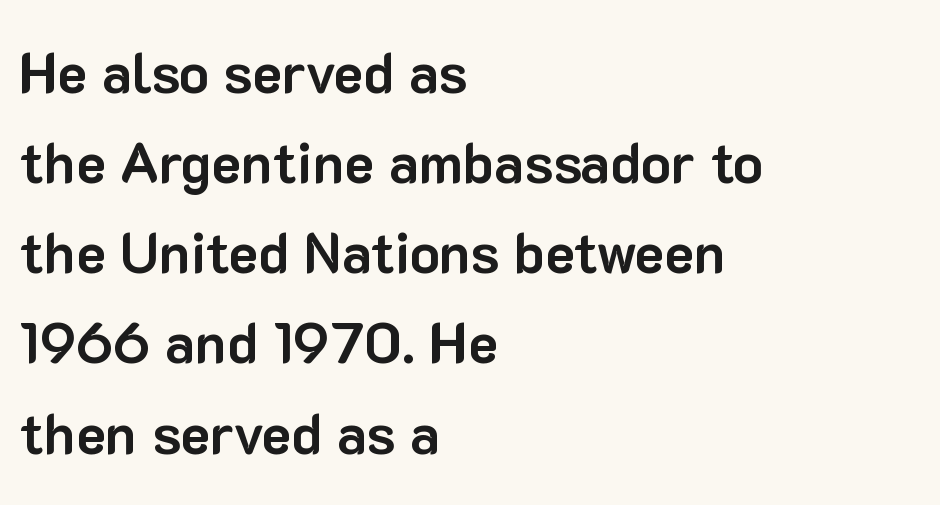
The image shows 56 px bold sans-serif type, upright; set left-aligned, normal line spacing (1.61x), normal letter spacing, not underlined; low stroke contrast and a medium x-height.
